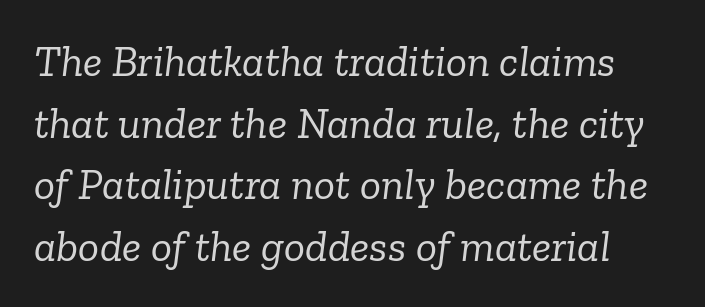
Spacing verdict: proportional, widths tailored to each character. Font category for this specimen: serif. Rule under the text: the space is simply empty. A light-to-regular cut is what we see here. The typography opts for an oblique posture over an upright one. In terms of letterspacing, this is plain default setting.
